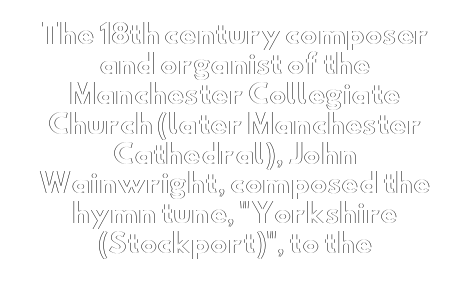
The image shows 26 px text type, upright; set centered, tight line spacing (1.15x), normal letter spacing, not underlined.
